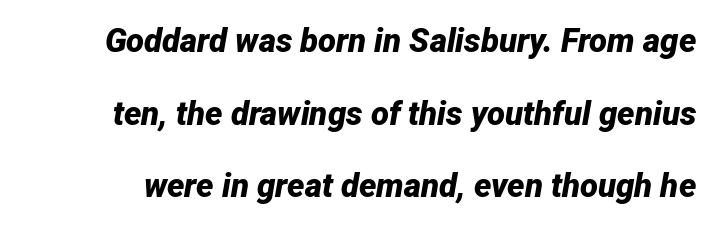
Quick note: underline off. Caption: standard tracking, unaltered. Strokes here are thick enough to call this a true bold. Vertical spacing — loose. These lines are rendered in a variable-pitch font.
